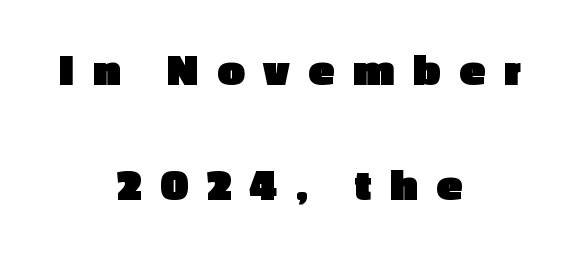
The passage shown stacks its lines with a broad gap. When letters stand straight like this, we call the style roman or upright. Any mark beneath the type? The region is blank. Is this a fixed-width face? No — the glyphs have proportional, varying widths. Typesetter's note: full bold, strokes at maximum text heaviness. These lines have a slow, spaced-out rhythm from letter to letter.
